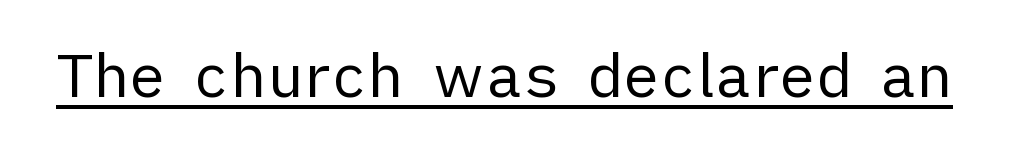
Here the designer chose a conventional face with non-uniform glyph widths. The face used here is a sans, in the tradition of grotesques and geometrics. Heaviness? Minimal to ordinary, like unemphasized prose. If you drew a line through each stem, it would be perfectly vertical. Caption: standard tracking, unaltered. Students, observe the line beneath the letters — that is underlining.
